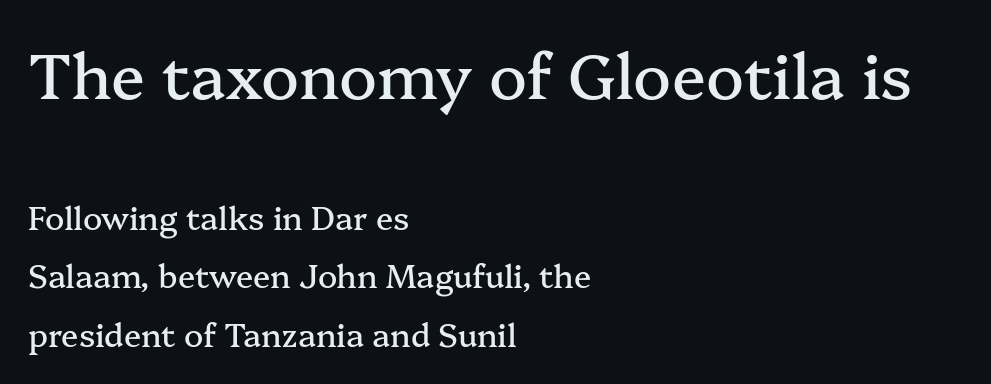
Caption: multi-line text, flush left, ragged right. The passage shown begins with its larger block and ends with its smaller one. Ordinary non-slanted type is in use. Standard letterfit; no display-style spreading of the glyphs. Looks like regular typesetting: each glyph gets only the width it needs. This sample uses a serif face.
